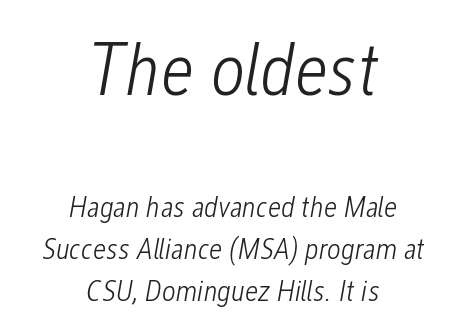
Q: Is the text bold? A: No.
Q: Is the text italic (slanted)? A: Yes, it leans right by about 12 degrees.
Q: Is the text underlined? A: No.
Q: How is the paragraph aligned? A: Centered.
Q: Is the spacing between letters normal or unusually wide? A: Normal.
Q: Is the spacing between lines tight, normal or loose? A: Normal.
Q: Which block of text is set in a larger size, the first (top) or the second (bottom)? A: The first (top) one.
Q: Width (condensed, normal, or wide)? A: Condensed.
Q: Stroke contrast? A: Low.
Q: x-height? A: Medium.
Q: Monospaced? A: No.
